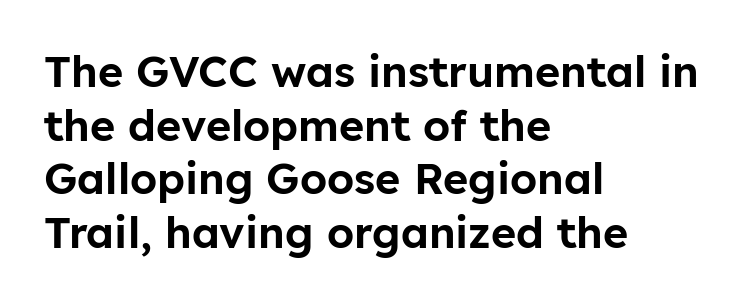
The image shows 43 px sans-serif type, upright; set left-aligned, normal line spacing (1.25x), normal letter spacing, not underlined; low stroke contrast and a medium x-height.
